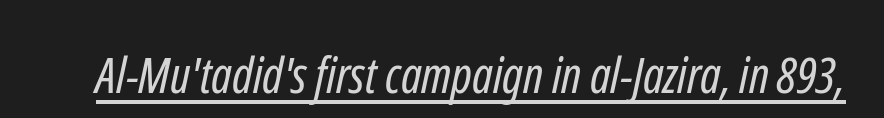
{"serif": "no", "bold": "no", "weight": "regular", "width": "condensed", "stroke_contrast": "low", "x_height": "medium", "monospaced": "no", "underline": "yes", "letter_spacing": "normal", "letter_spacing_em": 0.0, "glyph_px": 50}
